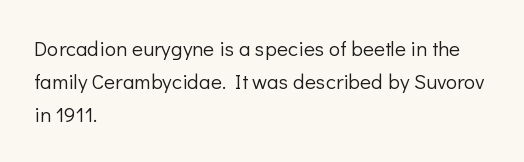
{"italic": "no", "bold": "no", "underline": "no", "align": "left", "line_spacing": "normal", "line_spacing_ratio": 1.57, "letter_spacing": "normal", "letter_spacing_em": 0.0, "glyph_px": 21}
